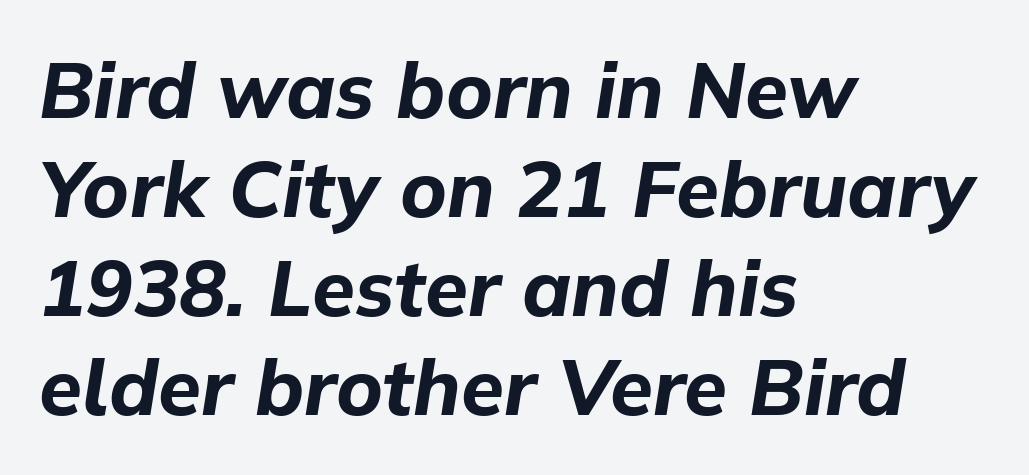
Q: Is the text bold? A: Yes.
Q: Is the text italic (slanted)? A: Yes, it leans right by about 9 degrees.
Q: Is the text underlined? A: No.
Q: How is the paragraph aligned? A: Left-aligned.
Q: Is the spacing between letters normal or unusually wide? A: Normal.
Q: Is the spacing between lines tight, normal or loose? A: Normal.
Q: Width (condensed, normal, or wide)? A: Normal.
Q: Stroke contrast? A: Low.
Q: x-height? A: Medium.
Q: Monospaced? A: No.
